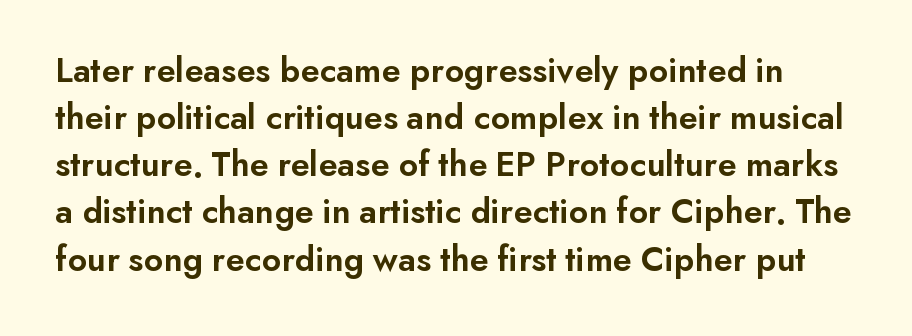
Type without underlining. Quick note: not italic, upright. The space between consecutive lines is moderate. The type family on display is of the sans-serif kind.
